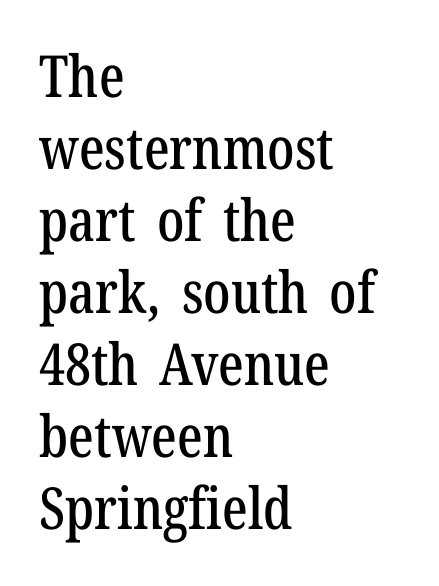
Q: Is the text italic (slanted)? A: No, it is upright.
Q: Is the typeface a serif or a sans-serif typeface? A: Serif.
Q: Is the text underlined? A: No.
Q: How is the paragraph aligned? A: Left-aligned.
Q: Is the spacing between letters normal or unusually wide? A: Normal.
Q: Width (condensed, normal, or wide)? A: Condensed.
Q: Stroke contrast? A: Low.
Q: x-height? A: Medium.
Q: Monospaced? A: No.
